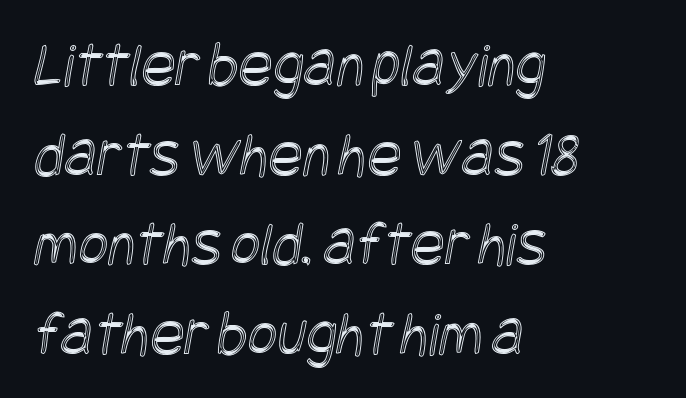
{"width": "condensed", "x_height": "large", "underline": "no", "align": "left", "line_spacing": "normal", "line_spacing_ratio": 1.4, "letter_spacing": "normal", "letter_spacing_em": 0.0, "glyph_px": 64}
